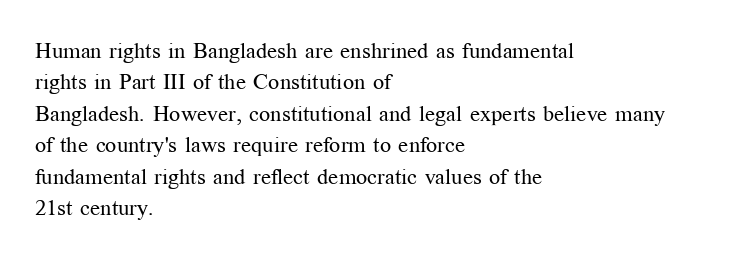
The line-height multiplier appears to be the usual default. The ragged edge is on the right, which tells us the setting is flush left. A typesetter would mark this as roman, not italic. This sample uses plain, unmodified letter spacing. No letter is thick-stroked: the sample isn't bold.
